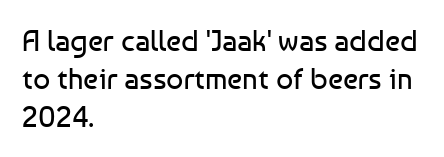
Letters have the restrained weight of plain body copy at most. Characters follow at the spacing the type designer built in. Honestly, there is no underline to notice here at all. The typesetter chose a ragged-right arrangement here. Character widths vary here, with narrow letters taking less room than wide ones. Normally led — the rows are evenly, conventionally spaced.
